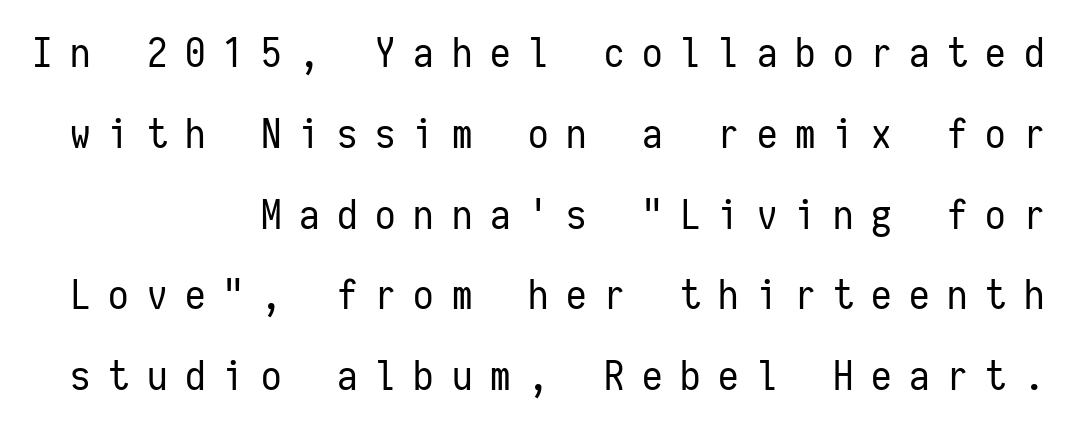
Unmarked baselines from the first word to the last. Type style note: lacks serifs. Letters have the restrained weight of plain body copy at most. These lines are rendered in a fixed-pitch font. The lettering stays uniformly vertical, giving the passage a roman look.
